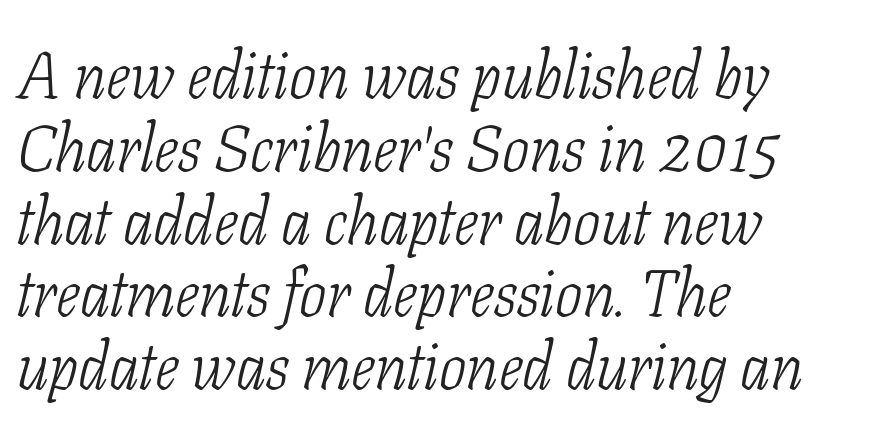
Is this a fixed-width face? No — the glyphs have proportional, varying widths. The font is comparable to plain body text, perhaps lighter. The letters carry serifs — small finishing strokes at the ends of their stems. Horizontal bands of white between lines are thin slivers.
